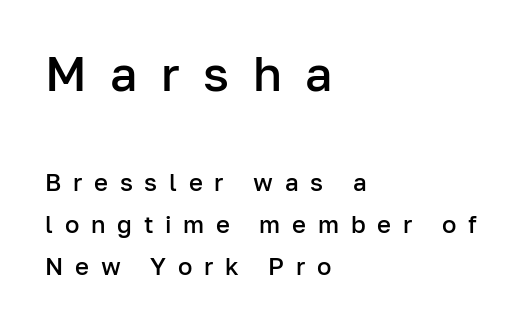
{"serif": "no", "italic": "no", "bold": "semi", "weight": "semibold", "width": "normal", "stroke_contrast": "low", "x_height": "medium", "monospaced": "no", "underline": "no", "align": "left", "line_spacing_ratio": 1.76, "letter_spacing": "wide", "letter_spacing_em": 0.49, "larger_block": "first", "size_ratio": 2.0, "glyph_px": 48}
